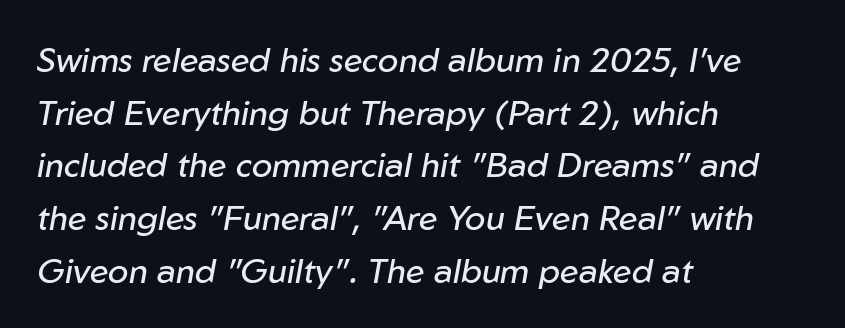
The image shows 34 px regular-weight type, italic (leaning right); set left-aligned, normal line spacing (1.55x), normal letter spacing, not underlined; low stroke contrast and a medium x-height.
